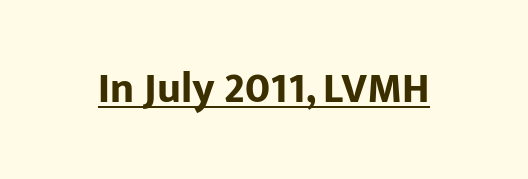
The image shows 42 px bold sans-serif type, upright; set normal letter spacing, underlined; low stroke contrast and a medium x-height.
